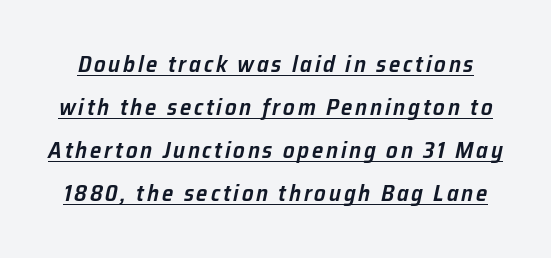
{"italic": "yes", "lean": "right", "slant_degrees": 12, "bold": "semi", "underline": "yes", "line_spacing_ratio": 1.87, "glyph_px": 23}
